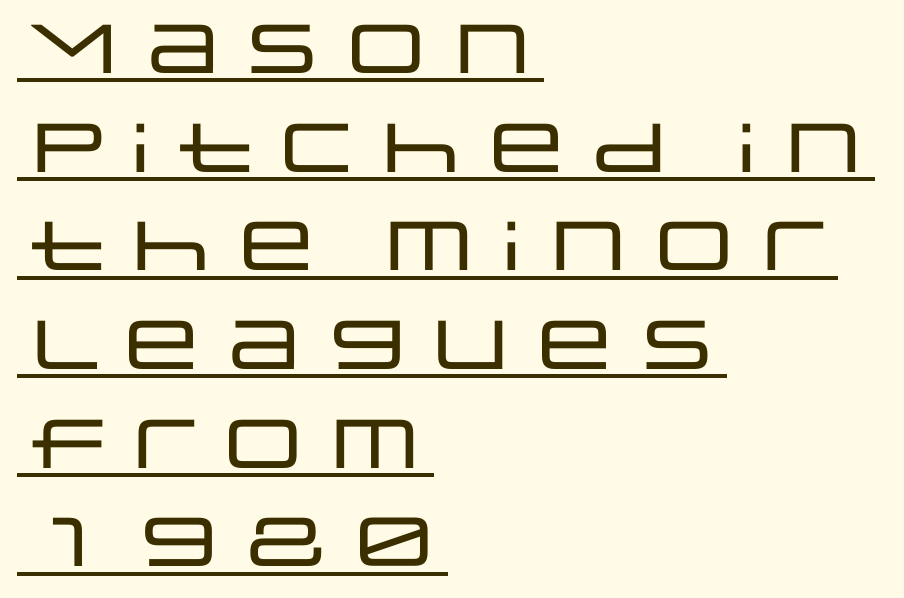
The image shows 69 px wide sans-serif type, upright; set left-aligned, normal line spacing (1.43x), normal letter spacing, underlined; low stroke contrast and a large x-height.
